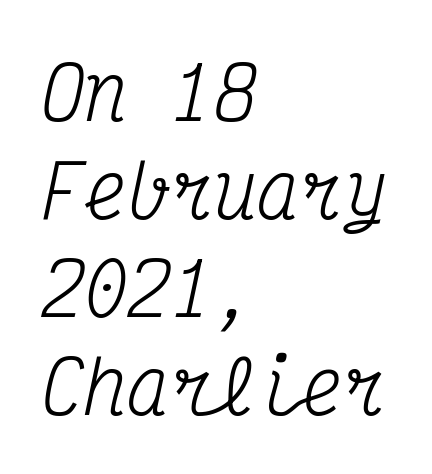
Regular leading. Serifs: yes, visible at the terminals of the letterforms. The compositor pushed each line to the left boundary. You could call the tracking neutral — neither tight nor loose.
